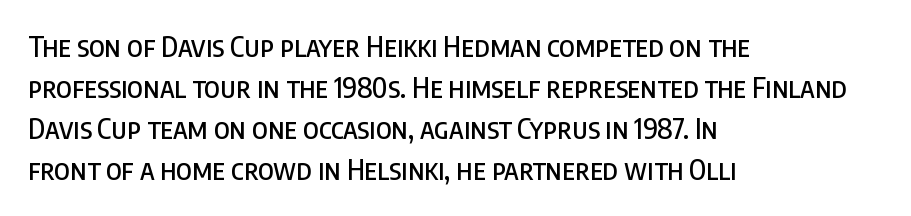
{"serif": "no", "italic": "no", "width": "condensed", "stroke_contrast": "low", "x_height": "large", "monospaced": "no", "underline": "no", "align": "left", "line_spacing": "normal", "line_spacing_ratio": 1.47, "letter_spacing": "normal", "letter_spacing_em": 0.0, "glyph_px": 28}
